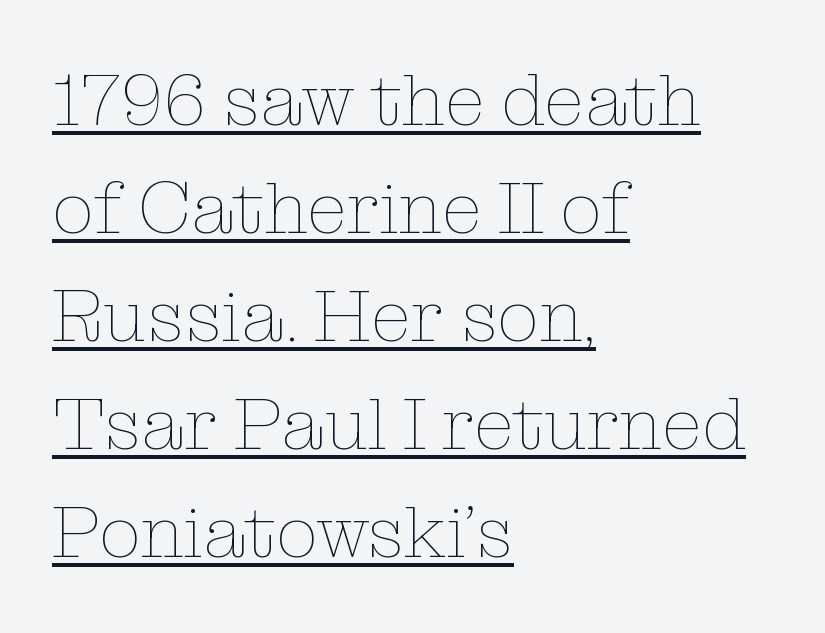
The image shows 74 px thin type, upright; set left-aligned, normal line spacing (1.46x), normal letter spacing, underlined; low stroke contrast and a medium x-height.
